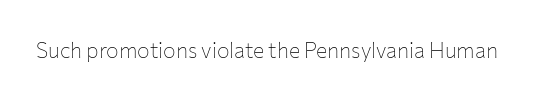
Q: Is the text bold? A: No.
Q: Is the text italic (slanted)? A: No, it is upright.
Q: Is the text underlined? A: No.
Q: Is the spacing between letters normal or unusually wide? A: Normal.
